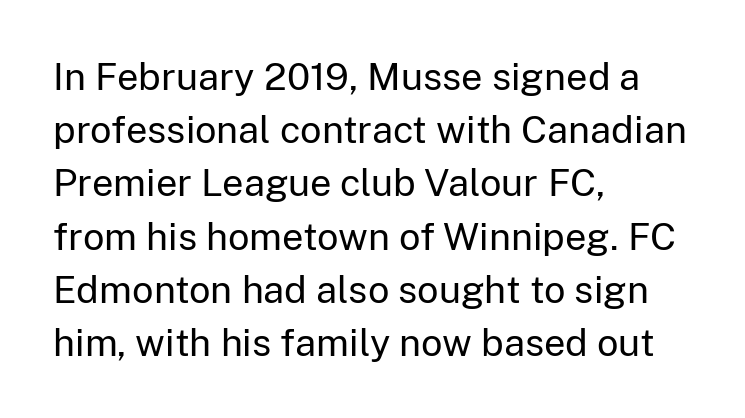
{"serif": "no", "italic": "no", "bold": "no", "weight": "regular", "width": "normal", "stroke_contrast": "low", "x_height": "medium", "monospaced": "no", "underline": "no", "align": "left", "line_spacing": "normal", "line_spacing_ratio": 1.4, "letter_spacing": "normal", "letter_spacing_em": 0.0, "glyph_px": 38}
